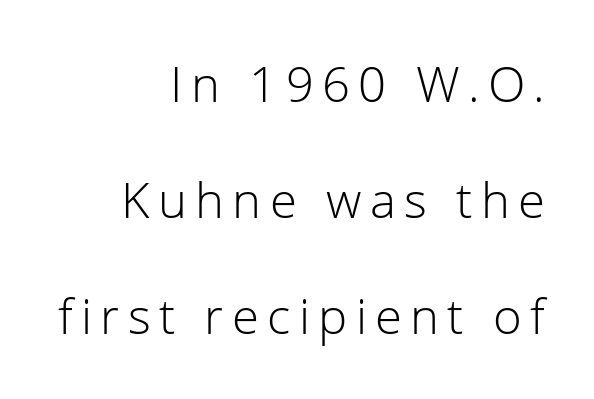
The image shows 49 px light sans-serif type, upright; set right-aligned, loose line spacing (2.37x), not underlined; low stroke contrast and a medium x-height.
